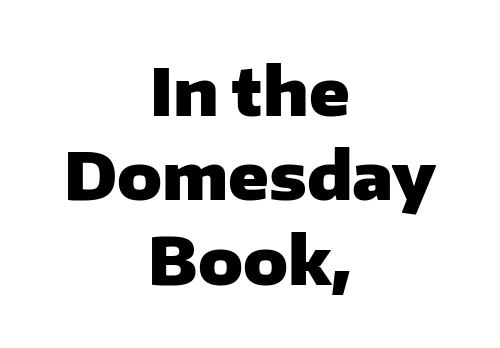
The image shows 66 px heavy sans-serif type, upright; set centered, normal line spacing (1.28x), normal letter spacing, not underlined; low stroke contrast and a medium x-height.
